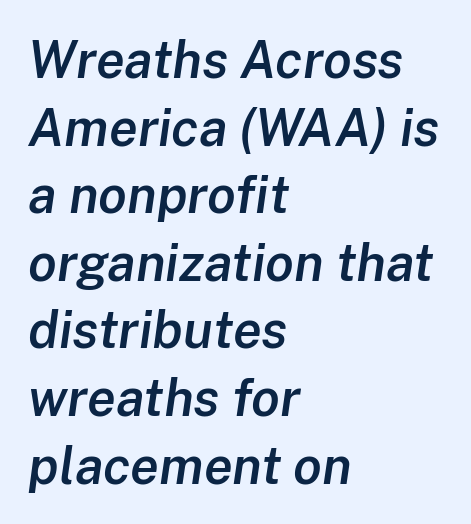
A bare baseline throughout the passage. Reading down the column, the eye jumps a familiar distance to each next line. Tracking here is standard; glyphs follow each other at the usual distance. Style check: oblique. Think of a printed novel: that variable character pitch is what you see here. What weight is shown? A semibold, between regular and bold.
